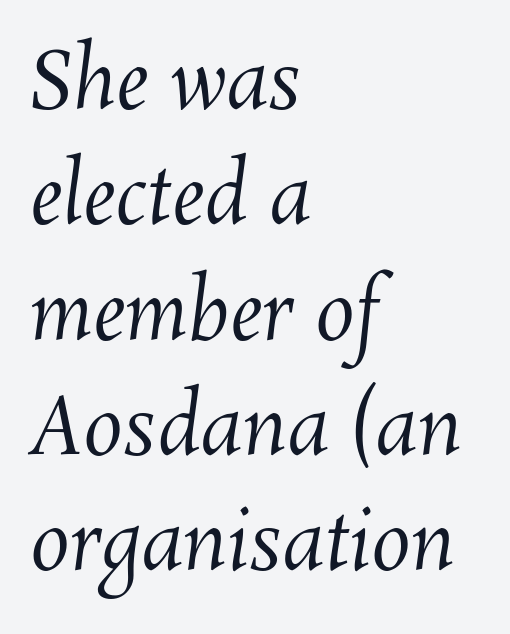
Q: Is the text bold? A: No.
Q: Is the text underlined? A: No.
Q: How is the paragraph aligned? A: Left-aligned.
Q: Is the spacing between letters normal or unusually wide? A: Normal.
Q: Is the spacing between lines tight, normal or loose? A: Normal.
Q: Width (condensed, normal, or wide)? A: Normal.
Q: Stroke contrast? A: Medium.
Q: x-height? A: Medium.
Q: Monospaced? A: No.
